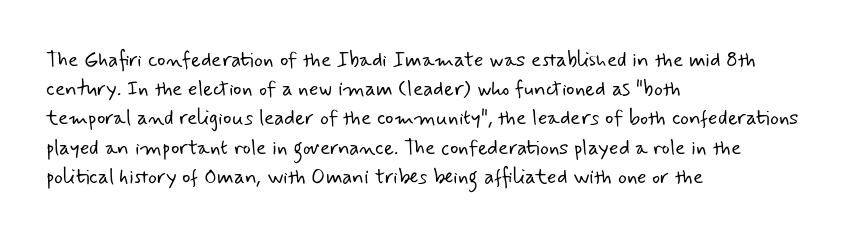
The image shows 21 px text type; set left-aligned, normal line spacing (1.39x), normal letter spacing, not underlined.
